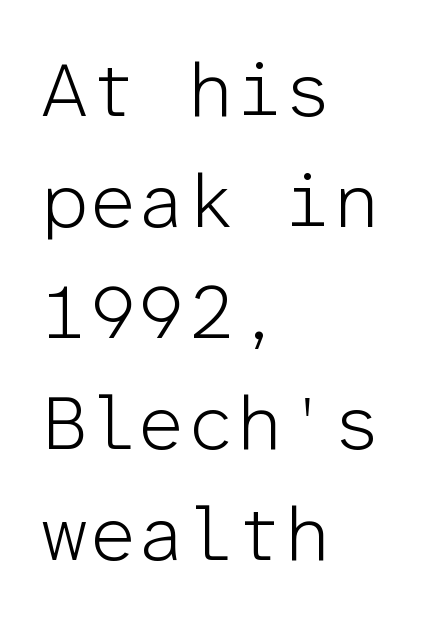
Q: Is the text bold? A: No.
Q: Is the text italic (slanted)? A: No, it is upright.
Q: Is the typeface a serif or a sans-serif typeface? A: Sans-serif.
Q: Is the text underlined? A: No.
Q: How is the paragraph aligned? A: Left-aligned.
Q: Is the spacing between letters normal or unusually wide? A: Normal.
Q: Is the spacing between lines tight, normal or loose? A: Normal.
Q: Width (condensed, normal, or wide)? A: Normal.
Q: Stroke contrast? A: Low.
Q: x-height? A: Medium.
Q: Monospaced? A: Yes.
